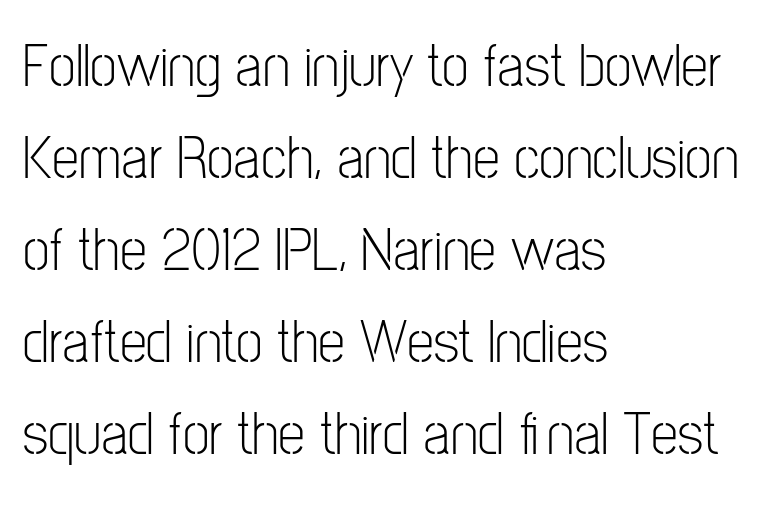
{"serif": "no", "italic": "no", "bold": "no", "weight": "light", "width": "condensed", "stroke_contrast": "low", "x_height": "medium", "monospaced": "no", "underline": "no", "align": "left", "line_spacing": "normal", "line_spacing_ratio": 1.51, "letter_spacing": "normal", "letter_spacing_em": 0.0, "glyph_px": 61}
